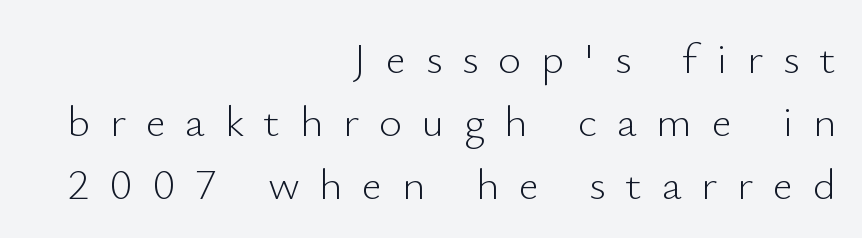
This is sans-serif lettering, the kind often seen on screens and signage. The paragraph has a hard right edge and a soft left edge. The passage shown has open, widely tracked lettering throughout. Character widths vary here, with narrow letters taking less room than wide ones. Heft: none added — not bold.
